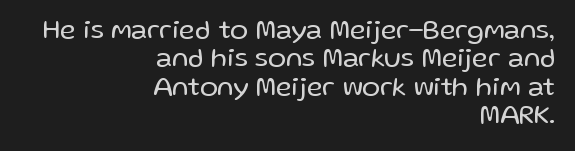
{"italic": "no", "bold": "no", "underline": "no", "align": "right", "line_spacing": "tight", "line_spacing_ratio": 1.05, "letter_spacing": "normal", "letter_spacing_em": 0.0, "glyph_px": 27}
